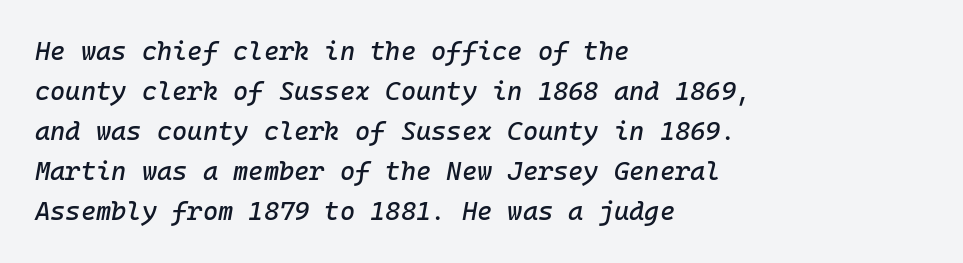
The image shows 26 px text type, italic (leaning right); set left-aligned, normal line spacing (1.54x), normal letter spacing, not underlined.
